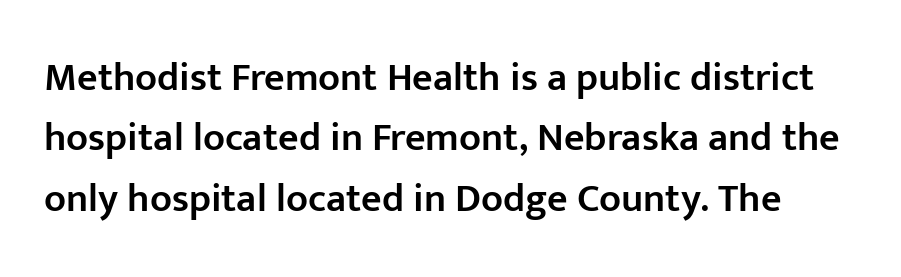
{"serif": "no", "italic": "no", "bold": "semi", "weight": "semibold", "width": "normal", "stroke_contrast": "low", "x_height": "medium", "monospaced": "no", "underline": "no", "line_spacing": "normal", "line_spacing_ratio": 1.51, "letter_spacing": "normal", "letter_spacing_em": 0.0, "glyph_px": 40}
